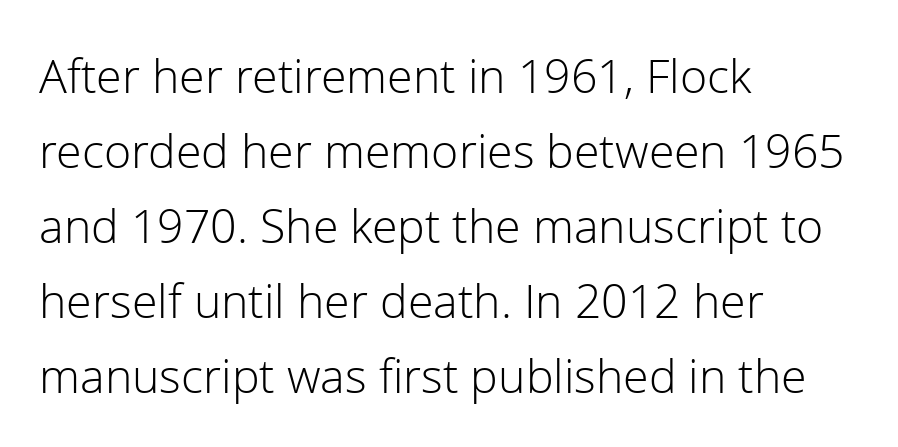
The image shows 50 px light sans-serif type, upright; set left-aligned, normal line spacing (1.5x), normal letter spacing, not underlined; low stroke contrast and a medium x-height.
